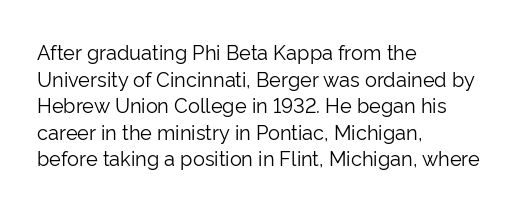
Q: Is the text bold? A: No.
Q: Is the text italic (slanted)? A: No, it is upright.
Q: Is the text underlined? A: No.
Q: How is the paragraph aligned? A: Left-aligned.
Q: Is the spacing between letters normal or unusually wide? A: Normal.
Q: Is the spacing between lines tight, normal or loose? A: Normal.
